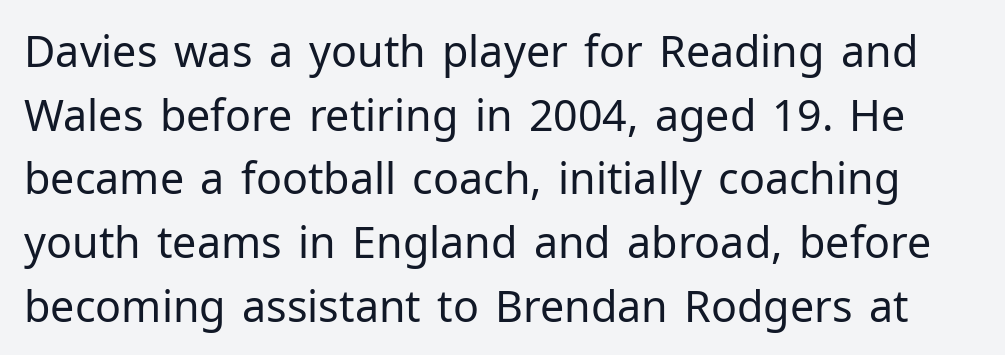
Q: Is the text bold? A: No.
Q: Is the text italic (slanted)? A: No, it is upright.
Q: Is the typeface a serif or a sans-serif typeface? A: Sans-serif.
Q: Is the text underlined? A: No.
Q: Is the spacing between letters normal or unusually wide? A: Normal.
Q: Is the spacing between lines tight, normal or loose? A: Normal.
Q: Width (condensed, normal, or wide)? A: Normal.
Q: Stroke contrast? A: Low.
Q: x-height? A: Medium.
Q: Monospaced? A: No.
